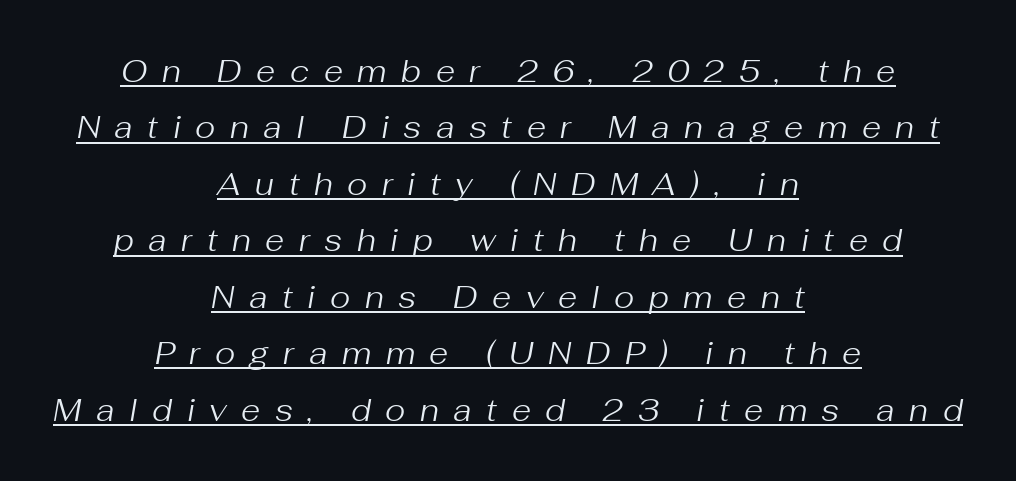
Q: Is the text bold? A: No.
Q: Is the text italic (slanted)? A: Yes, it leans right by about 10 degrees.
Q: Is the text underlined? A: Yes.
Q: How is the paragraph aligned? A: Centered.
Q: Is the spacing between letters normal or unusually wide? A: Unusually wide.
Q: Width (condensed, normal, or wide)? A: Normal.
Q: Stroke contrast? A: Medium.
Q: x-height? A: Medium.
Q: Monospaced? A: No.
